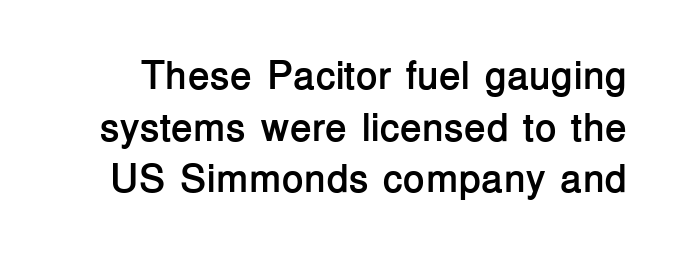
The lines sit at an ordinary, default distance from one another. The passage shown is emphatically bold. This sample has the flowing, uneven cadence of proportional lettering. Check where the strokes stop: nothing finishes them off — pure sans. It's the straight-up-and-down kind of type. Beneath every word, the page is bare.
